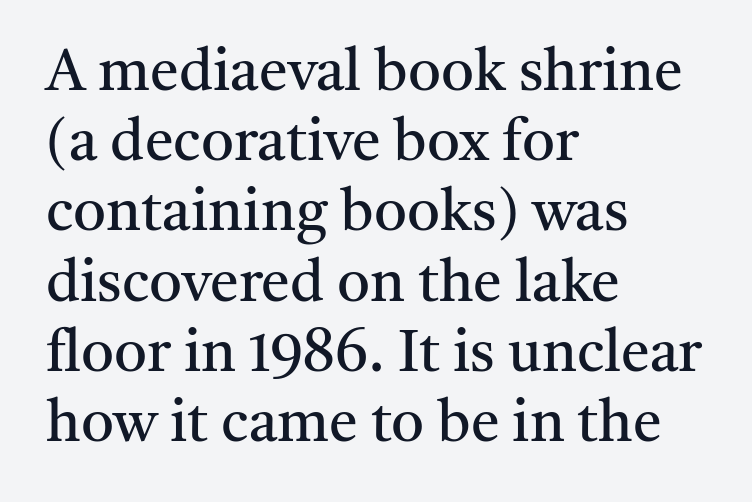
Notice how the passage keeps a crisp vertical edge on the left only. Type without underlining. A typesetter would call this proportional, since set widths differ per character. These glyphs show unthickened strokes, regular width or finer. Italic? Not at all — the glyphs are vertical.
